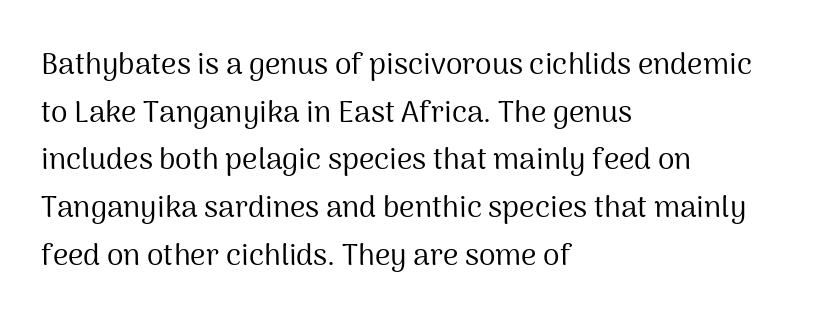
The image shows 30 px regular-weight sans-serif type, upright; set left-aligned, normal line spacing (1.59x), normal letter spacing, not underlined; medium stroke contrast and a medium x-height.
